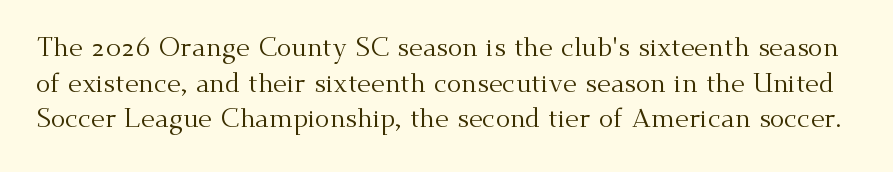
The image shows 27 px text type, upright; set normal line spacing (1.32x), normal letter spacing, not underlined.
